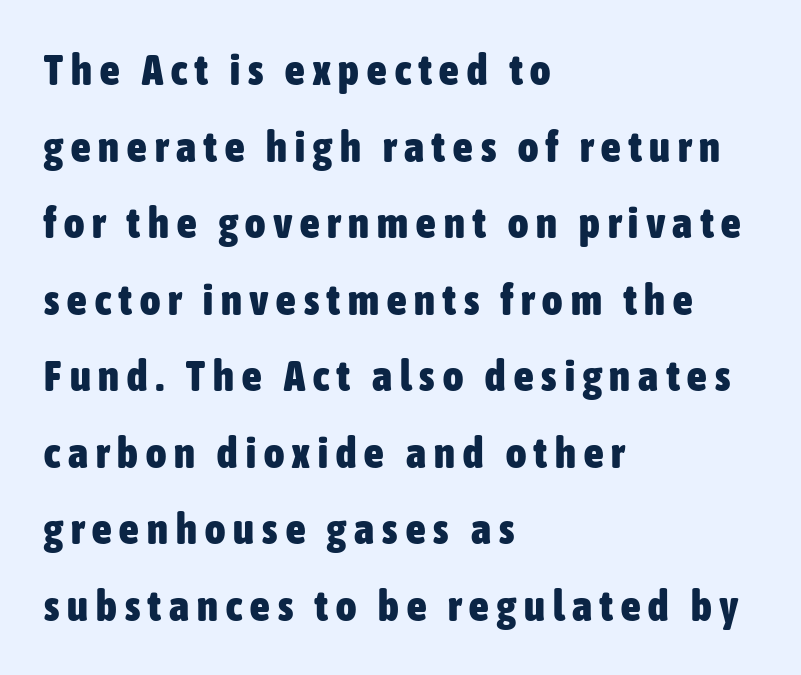
Descenders hang freely into open space. Classification — sans serif. You could not count columns in this text — the font is proportionally spaced. Layout note: lines flush left. A roman cut, with each character standing at attention. Stroke thickness is high; the sample reads as a true bold.
